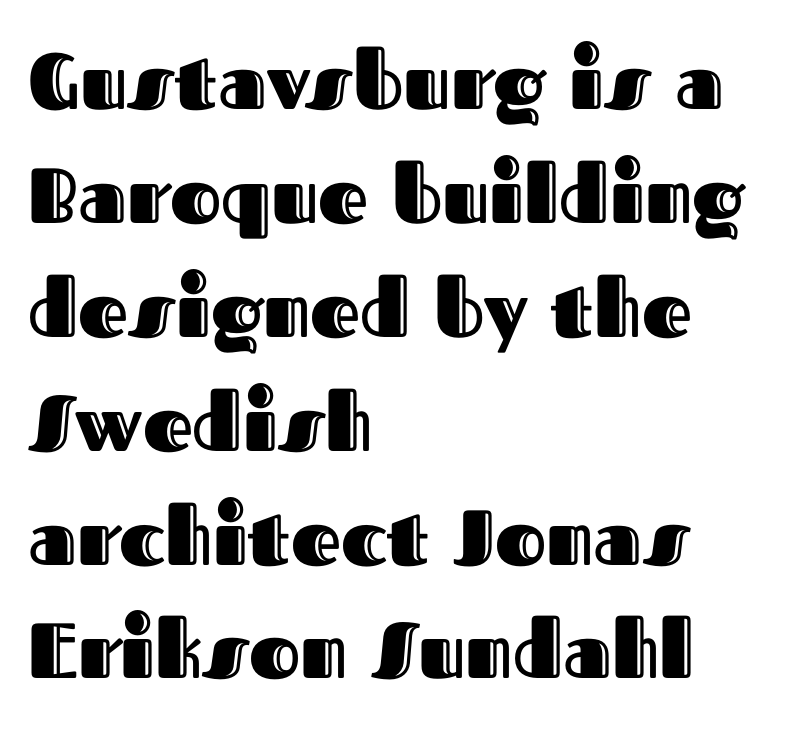
The image shows 78 px text type, upright; set left-aligned, normal line spacing (1.46x), normal letter spacing, not underlined; a medium x-height.
